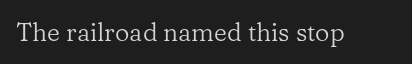
The rendering keeps characters at their native spacing. The font sits on the lighter half of the weight spectrum, regular included. Quick note: underline off. Is there any slant? The stems are plumb.
